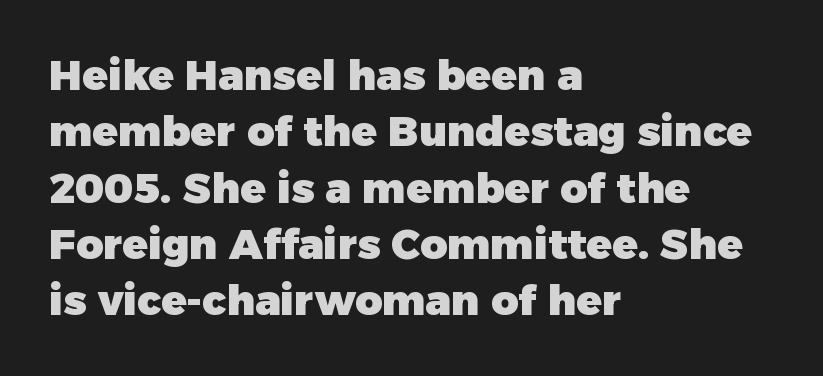
{"serif": "no", "italic": "no", "bold": "yes", "weight": "heavy", "width": "normal", "stroke_contrast": "low", "x_height": "medium", "monospaced": "no", "underline": "no", "align": "left", "line_spacing": "normal", "line_spacing_ratio": 1.34, "letter_spacing": "normal", "letter_spacing_em": 0.0, "glyph_px": 42}
